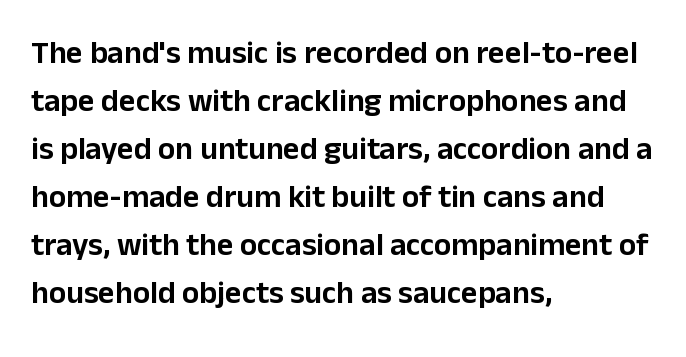
Notice how the stems are strictly vertical — no italics here. If you drew a ruler down the left edge, every line would touch it. You can tell from the bare stems that sans-serif type was used. Does extra space separate the letters? No, they use regular spacing. The leading is moderate, giving the passage an even texture. The zone under the glyphs is completely vacant.
